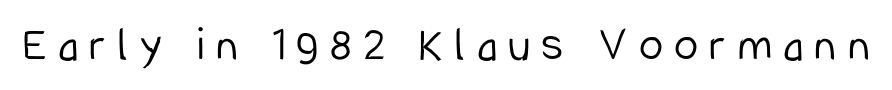
{"serif": "no", "italic": "no", "bold": "no", "weight": "light", "width": "condensed", "stroke_contrast": "low", "x_height": "medium", "monospaced": "no", "underline": "no", "letter_spacing": "wide", "letter_spacing_em": 0.23, "glyph_px": 49}
